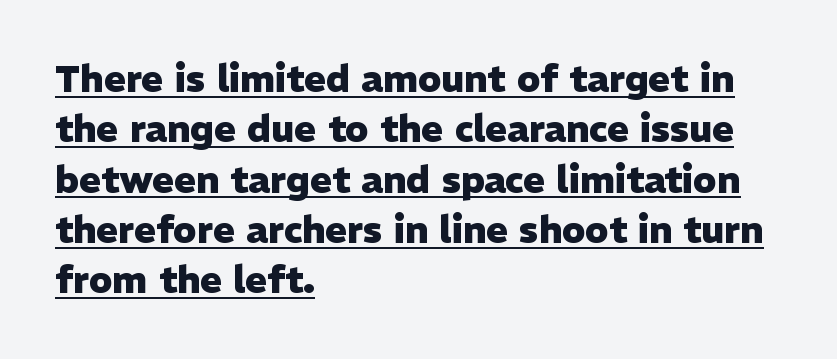
Style check: upright. Caption: multi-line text, flush left, ragged right. The passage shown is emphatically bold. The face used here appears with an underline applied. Looks like regular typesetting: each glyph gets only the width it needs. These lines are composed in type without serifs.
